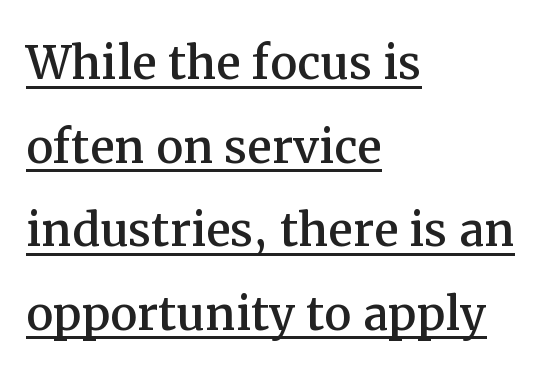
Q: Is the text italic (slanted)? A: No, it is upright.
Q: Is the typeface a serif or a sans-serif typeface? A: Serif.
Q: Is the text underlined? A: Yes.
Q: How is the paragraph aligned? A: Left-aligned.
Q: Is the spacing between letters normal or unusually wide? A: Normal.
Q: Is the spacing between lines tight, normal or loose? A: Normal.
Q: Width (condensed, normal, or wide)? A: Normal.
Q: Stroke contrast? A: Medium.
Q: x-height? A: Medium.
Q: Monospaced? A: No.
